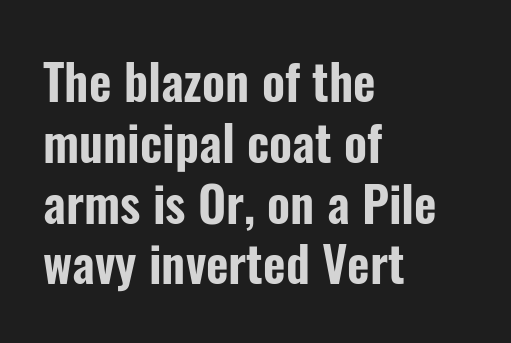
The image shows 49 px condensed sans-serif type, upright; set left-aligned, line spacing 1.24x, normal letter spacing, not underlined; low stroke contrast and a medium x-height.
